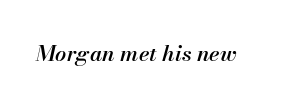
The image shows 22 px text type, italic (leaning right); set normal letter spacing, not underlined.
